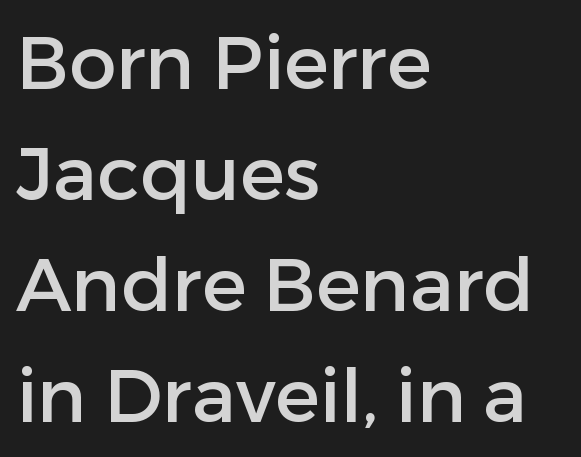
Q: Is the text italic (slanted)? A: No, it is upright.
Q: Is the typeface a serif or a sans-serif typeface? A: Sans-serif.
Q: Is the text underlined? A: No.
Q: How is the paragraph aligned? A: Left-aligned.
Q: Is the spacing between letters normal or unusually wide? A: Normal.
Q: Is the spacing between lines tight, normal or loose? A: Normal.
Q: Width (condensed, normal, or wide)? A: Normal.
Q: Stroke contrast? A: Low.
Q: x-height? A: Medium.
Q: Monospaced? A: No.
